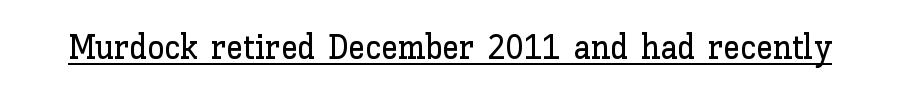
Q: Is the text italic (slanted)? A: No, it is upright.
Q: Is the text underlined? A: Yes.
Q: Is the spacing between letters normal or unusually wide? A: Normal.
Q: Width (condensed, normal, or wide)? A: Normal.
Q: Stroke contrast? A: Low.
Q: x-height? A: Medium.
Q: Monospaced? A: No.
